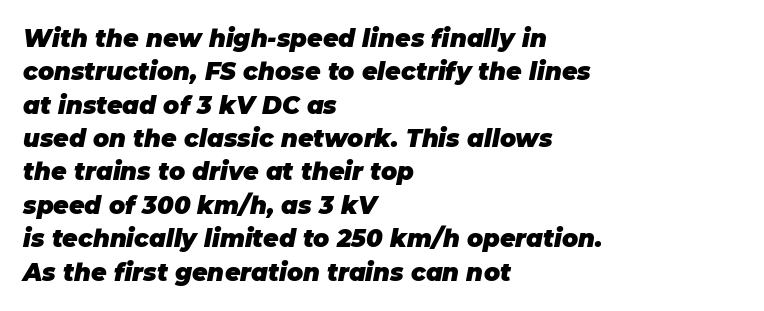
The image shows 24 px bold type, italic (leaning right); set left-aligned, normal line spacing (1.39x), normal letter spacing, not underlined.
